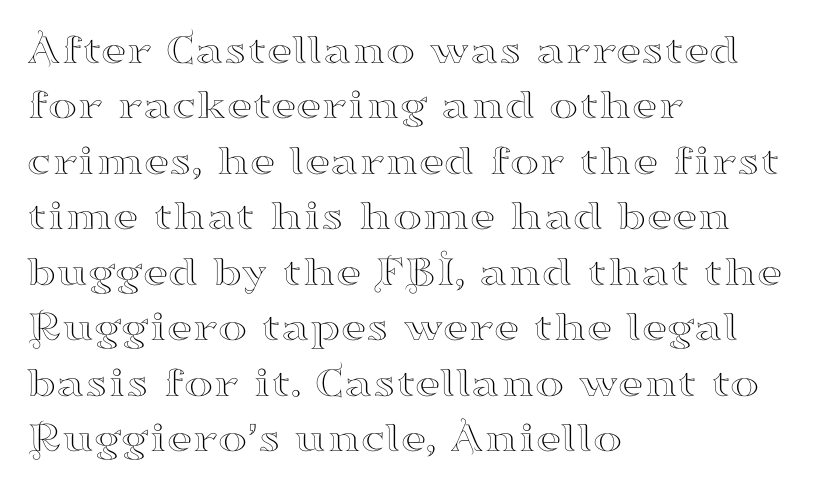
{"serif": "yes", "italic": "no", "width": "wide", "stroke_contrast": "high", "x_height": "small", "monospaced": "no", "underline": "no", "align": "left", "line_spacing": "normal", "line_spacing_ratio": 1.26, "letter_spacing": "normal", "letter_spacing_em": 0.0, "glyph_px": 44}
